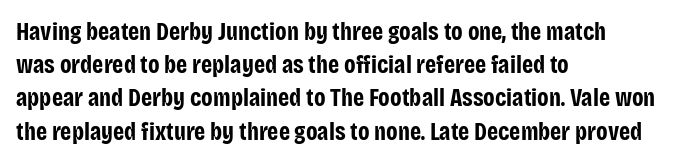
The image shows 25 px bold type, upright; set left-aligned, normal line spacing (1.33x), normal letter spacing, not underlined.
